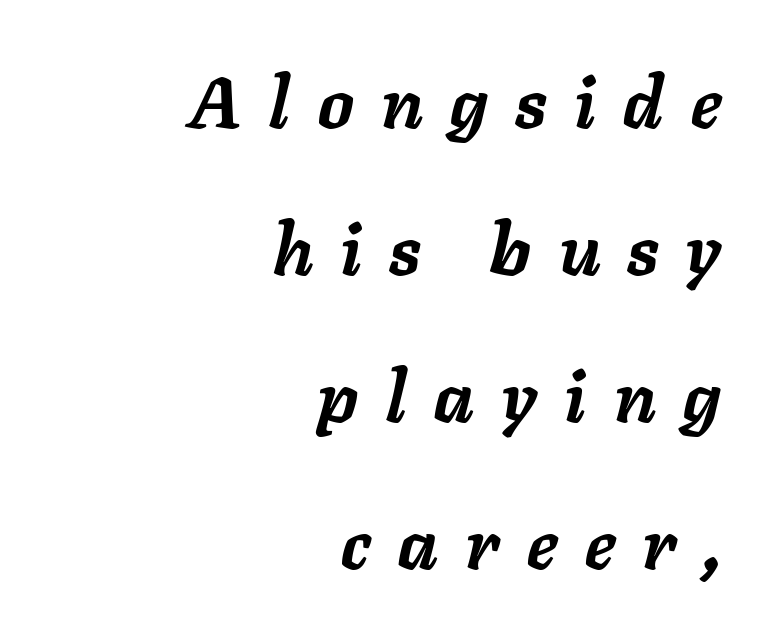
Q: Is the text bold? A: Yes.
Q: Is the text italic (slanted)? A: Yes, it leans right by about 11 degrees.
Q: Is the text underlined? A: No.
Q: How is the paragraph aligned? A: Right-aligned.
Q: Is the spacing between letters normal or unusually wide? A: Unusually wide.
Q: Is the spacing between lines tight, normal or loose? A: Loose.
Q: Width (condensed, normal, or wide)? A: Normal.
Q: Stroke contrast? A: Low.
Q: x-height? A: Medium.
Q: Monospaced? A: No.
